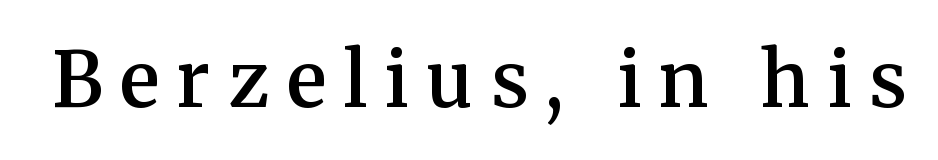
These lines are rendered in a variable-pitch font. Ascenders rise straight up at ninety degrees. The letters are spread apart with noticeably loose tracking. Unlike a clean sans, this face finishes its strokes with serifs. The characters look somewhat weighty, a semibold short of true bold.
